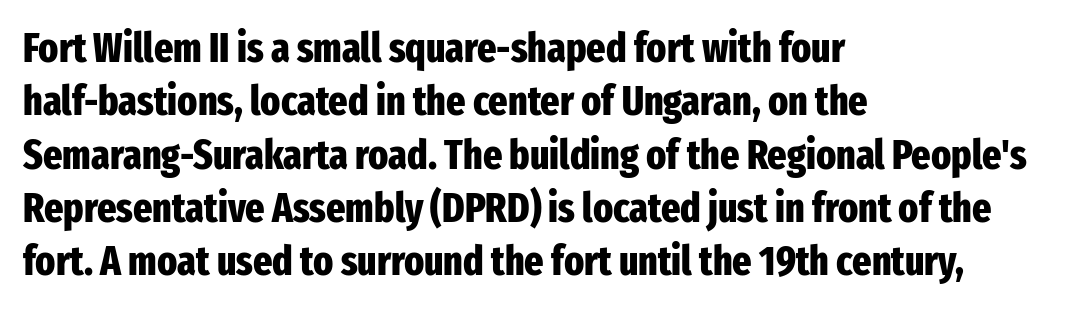
{"serif": "no", "italic": "no", "bold": "yes", "weight": "heavy", "width": "condensed", "stroke_contrast": "low", "x_height": "medium", "monospaced": "no", "underline": "no", "align": "left", "line_spacing": "normal", "line_spacing_ratio": 1.3, "letter_spacing": "normal", "letter_spacing_em": 0.0, "glyph_px": 41}
